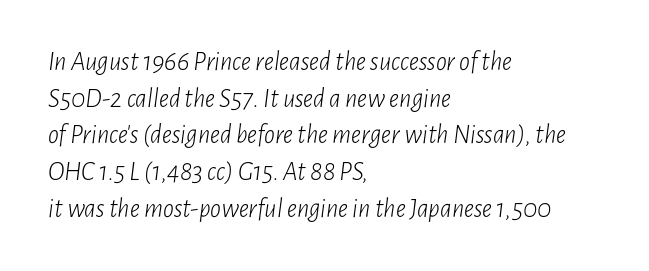
Short note: letters normally spaced. Casual observation: everything's shoved over to the left. A bare baseline throughout the passage. Stem width sits at or under what a default text font uses. An italicized treatment has been applied to the whole sample.
